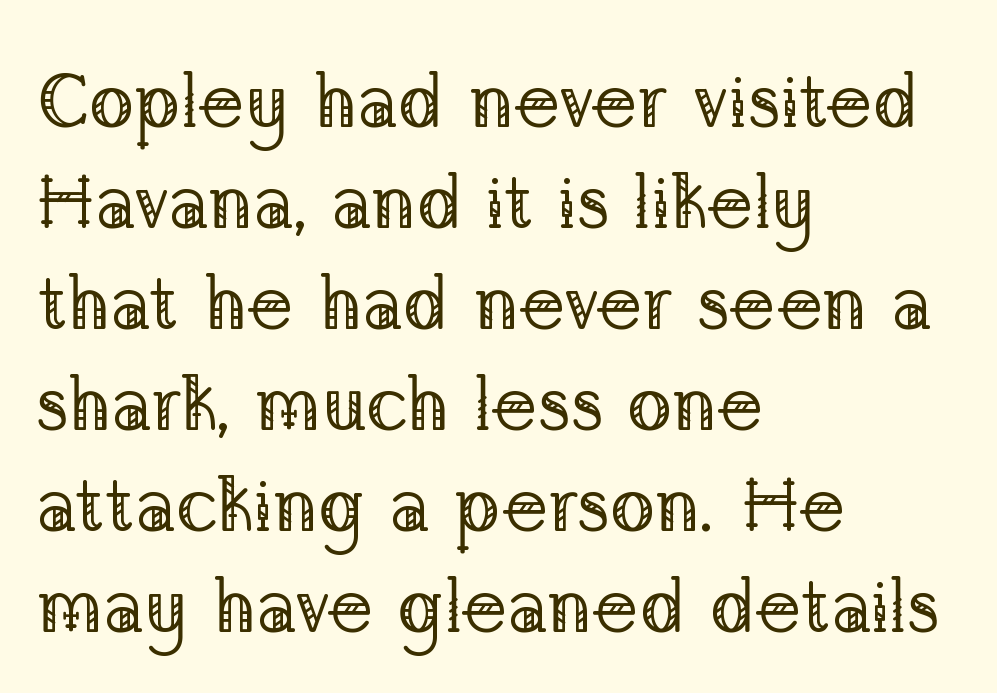
Unmarked baselines from the first word to the last. The line-height multiplier appears to be the usual default. The compositor pushed each line to the left boundary. Character widths vary here, with narrow letters taking less room than wide ones. The typography opts for an upright posture over an oblique one. A typesetter would label this face a serif.
